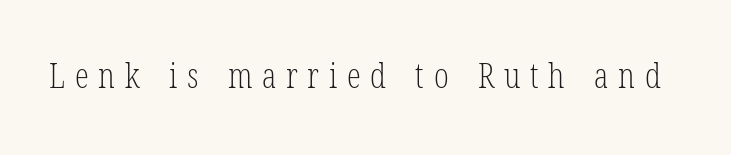
{"serif": "yes", "italic": "no", "bold": "no", "weight": "light", "width": "condensed", "stroke_contrast": "low", "x_height": "medium", "monospaced": "no", "underline": "no", "letter_spacing": "wide", "letter_spacing_em": 0.28, "glyph_px": 35}
